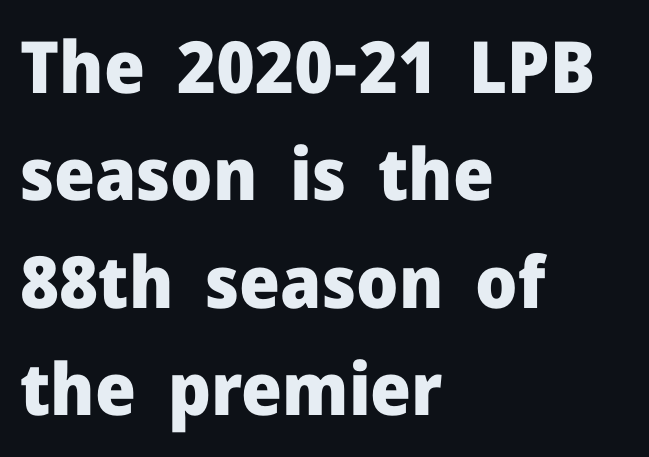
Q: Is the text bold? A: Yes.
Q: Is the text italic (slanted)? A: No, it is upright.
Q: Is the typeface a serif or a sans-serif typeface? A: Sans-serif.
Q: Is the text underlined? A: No.
Q: How is the paragraph aligned? A: Left-aligned.
Q: Is the spacing between letters normal or unusually wide? A: Normal.
Q: Is the spacing between lines tight, normal or loose? A: Normal.
Q: Width (condensed, normal, or wide)? A: Normal.
Q: Stroke contrast? A: Low.
Q: x-height? A: Medium.
Q: Monospaced? A: No.
